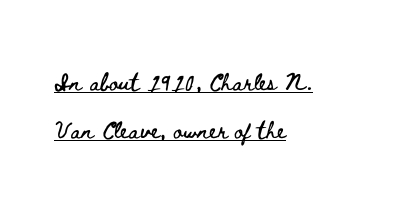
The image shows 22 px text type; set left-aligned, loose line spacing (2.19x), normal letter spacing, underlined.
